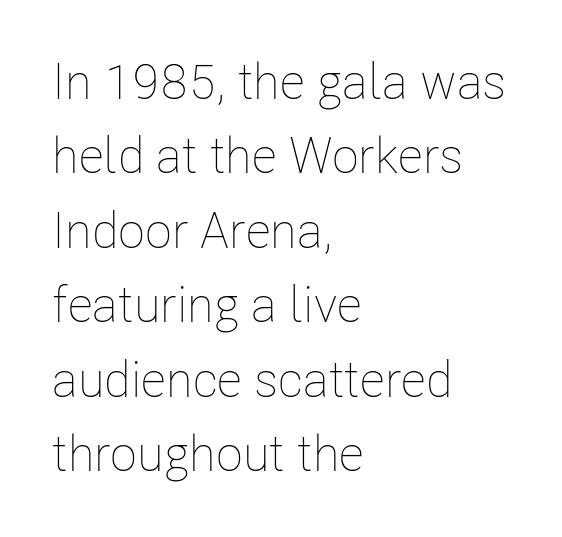
{"italic": "no", "bold": "no", "weight": "thin", "width": "condensed", "stroke_contrast": "low", "x_height": "medium", "monospaced": "no", "underline": "no", "align": "left", "line_spacing": "normal", "line_spacing_ratio": 1.49, "letter_spacing": "normal", "letter_spacing_em": 0.0, "glyph_px": 50}
